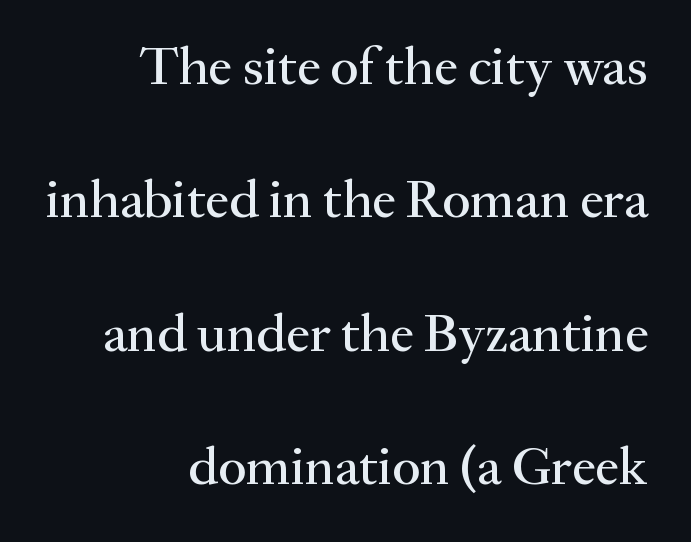
A great deal of white space separates one row of letters from the next. These lines are rendered in a variable-pitch font. A typesetter would mark this as roman, not italic. Underlining? Definitely not there. Typographically, this falls in the serif category. The passage is arranged like a letterhead date or caption credit — flush right.
